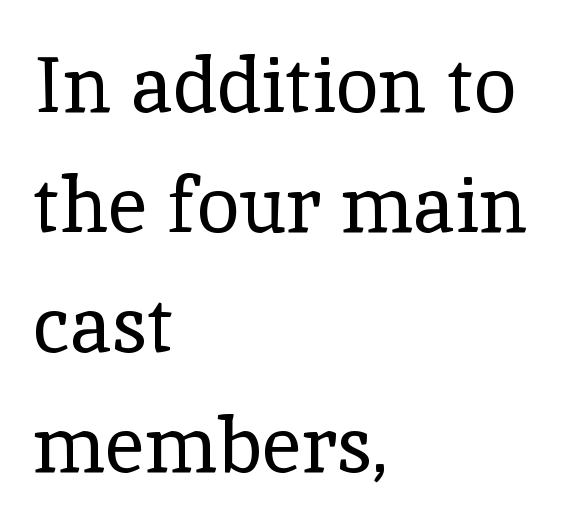
Q: Is the text bold? A: No.
Q: Is the text italic (slanted)? A: No, it is upright.
Q: Is the typeface a serif or a sans-serif typeface? A: Serif.
Q: Is the text underlined? A: No.
Q: How is the paragraph aligned? A: Left-aligned.
Q: Is the spacing between letters normal or unusually wide? A: Normal.
Q: Is the spacing between lines tight, normal or loose? A: Normal.
Q: Width (condensed, normal, or wide)? A: Normal.
Q: x-height? A: Medium.
Q: Monospaced? A: No.
